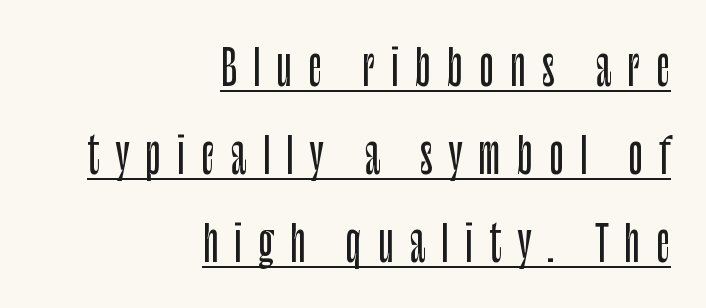
Q: Is the text italic (slanted)? A: No, it is upright.
Q: Is the typeface a serif or a sans-serif typeface? A: Sans-serif.
Q: Is the text underlined? A: Yes.
Q: How is the paragraph aligned? A: Right-aligned.
Q: Is the spacing between letters normal or unusually wide? A: Unusually wide.
Q: Width (condensed, normal, or wide)? A: Condensed.
Q: Stroke contrast? A: Low.
Q: x-height? A: Large.
Q: Monospaced? A: No.
